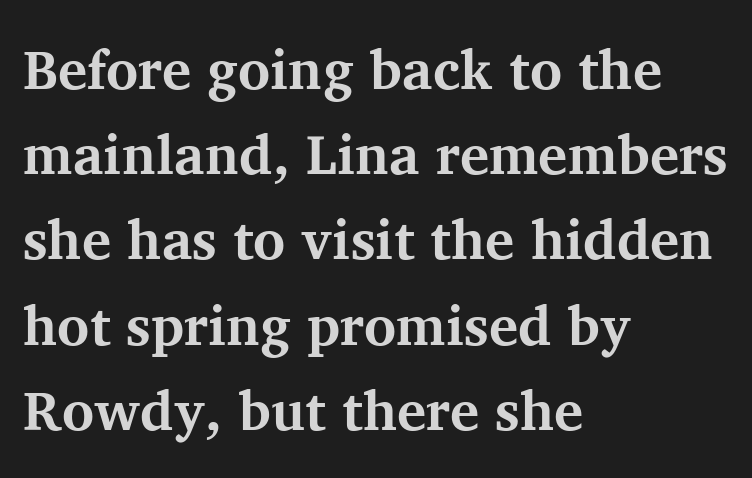
The image shows 55 px bold serif type, upright; set left-aligned, normal line spacing (1.55x), normal letter spacing, not underlined; medium stroke contrast and a medium x-height.
